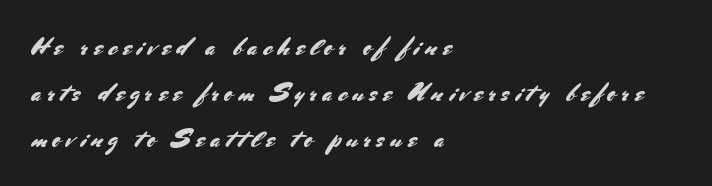
{"underline": "no", "align": "left", "line_spacing_ratio": 1.84, "letter_spacing": "wide", "letter_spacing_em": 0.23, "glyph_px": 25}
